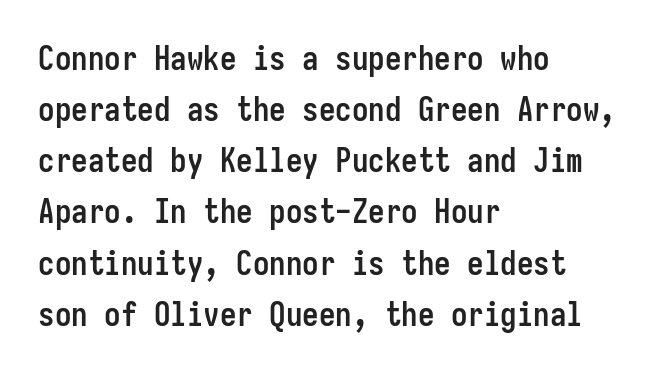
Q: Is the text bold? A: Yes.
Q: Is the text italic (slanted)? A: No, it is upright.
Q: Is the typeface a serif or a sans-serif typeface? A: Sans-serif.
Q: Is the text underlined? A: No.
Q: How is the paragraph aligned? A: Left-aligned.
Q: Is the spacing between letters normal or unusually wide? A: Normal.
Q: Is the spacing between lines tight, normal or loose? A: Normal.
Q: Width (condensed, normal, or wide)? A: Condensed.
Q: Stroke contrast? A: Low.
Q: x-height? A: Medium.
Q: Monospaced? A: Yes.
